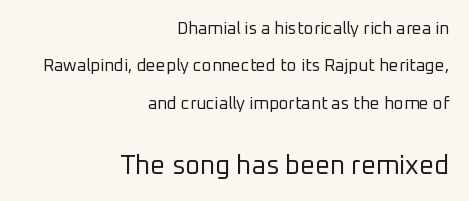
Q: Is the text bold? A: No.
Q: Is the text italic (slanted)? A: No, it is upright.
Q: Is the text underlined? A: No.
Q: How is the paragraph aligned? A: Right-aligned.
Q: Is the spacing between letters normal or unusually wide? A: Normal.
Q: Is the spacing between lines tight, normal or loose? A: Loose.
Q: Which block of text is set in a larger size, the first (top) or the second (bottom)? A: The second (bottom) one.
